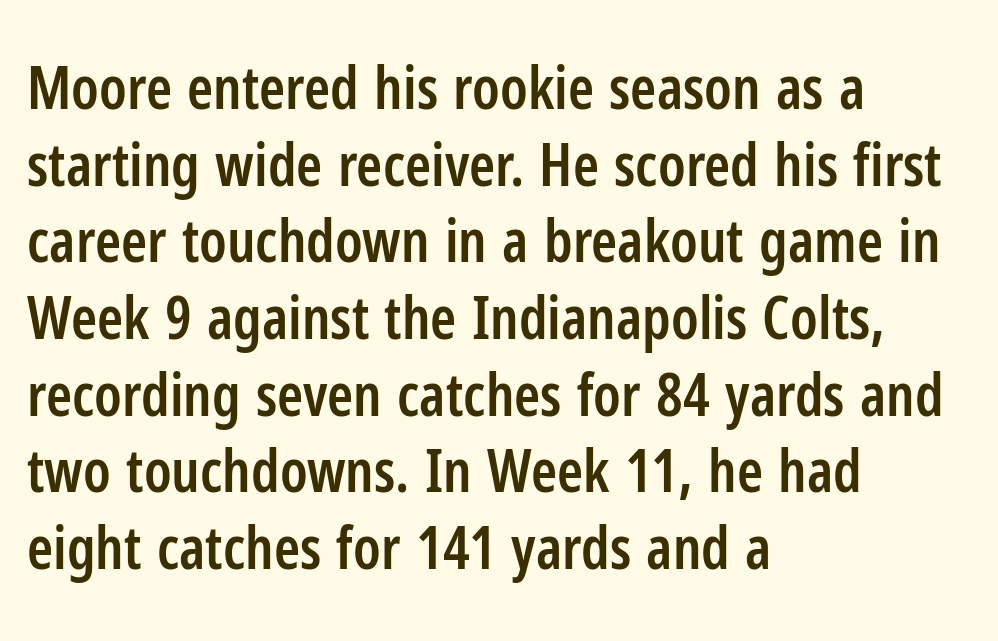
The image shows 59 px semibold, condensed sans-serif type, upright; set left-aligned, normal line spacing (1.3x), normal letter spacing, not underlined; low stroke contrast and a medium x-height.
